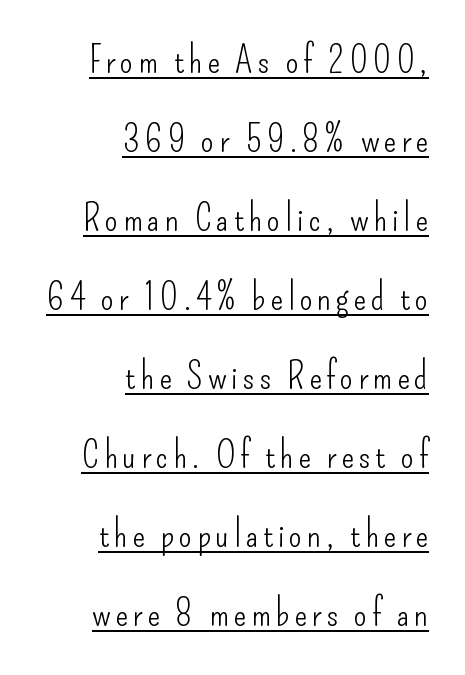
Q: Is the text bold? A: No.
Q: Is the text italic (slanted)? A: No, it is upright.
Q: Is the typeface a serif or a sans-serif typeface? A: Sans-serif.
Q: Is the text underlined? A: Yes.
Q: How is the paragraph aligned? A: Right-aligned.
Q: Is the spacing between lines tight, normal or loose? A: Loose.
Q: Width (condensed, normal, or wide)? A: Condensed.
Q: Stroke contrast? A: Low.
Q: x-height? A: Small.
Q: Monospaced? A: No.
